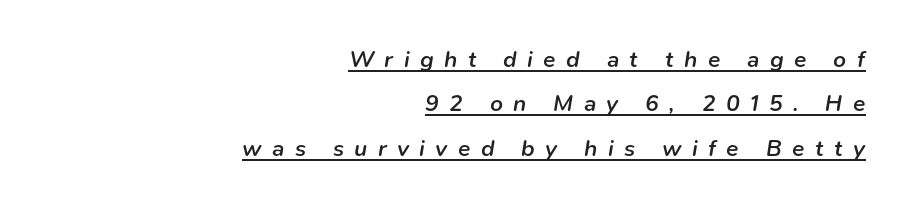
This rendering widens character spacing well past its baseline value. One-word summary of the alignment: right. Summary of vertical rhythm: relaxed, with wide interline spacing. Does the weight exceed regular? Yes, but only to semibold.
